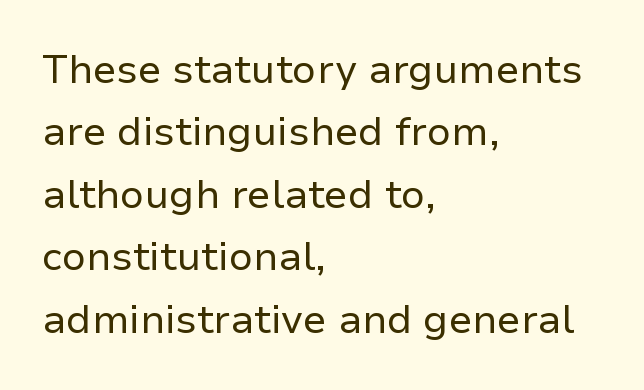
The letters advance in unequal steps, a hallmark of proportional type. A light-to-regular cut is what we see here. Alignment: flush left. Successive baselines arrive at the customary interval. The words here are not underlined. Every character sits straight up, as roman type does.
